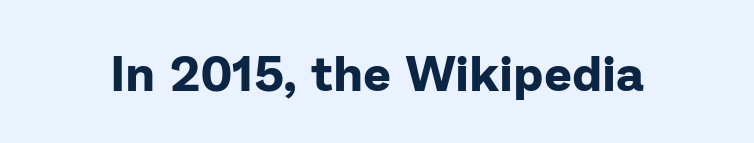
Caption: bold face, heavy strokes. The space beneath each line is pristine and unruled. The letters advance in unequal steps, a hallmark of proportional type. You can tell from the bare stems that sans-serif type was used. If you drew a line through each stem, it would be perfectly vertical.
